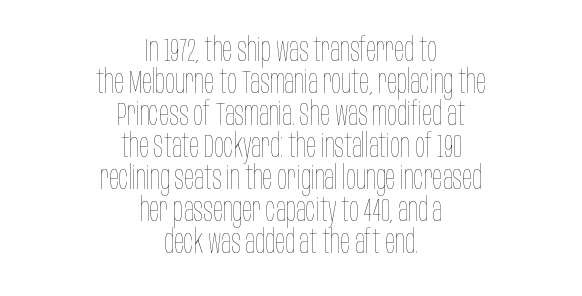
{"italic": "no", "bold": "no", "weight": "thin", "width": "condensed", "stroke_contrast": "low", "x_height": "large", "monospaced": "no", "underline": "no", "align": "center", "line_spacing": "tight", "line_spacing_ratio": 0.97, "letter_spacing": "normal", "letter_spacing_em": 0.0, "glyph_px": 33}
